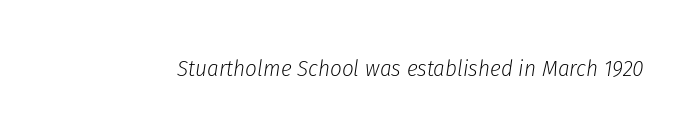
On a weight scale, this lands at 450 or below. The horizontal fit of the characters is conventional and even. The glyphs are unaccompanied by any horizontal stroke below them. The lettering tilts uniformly, giving the passage an italic look.
